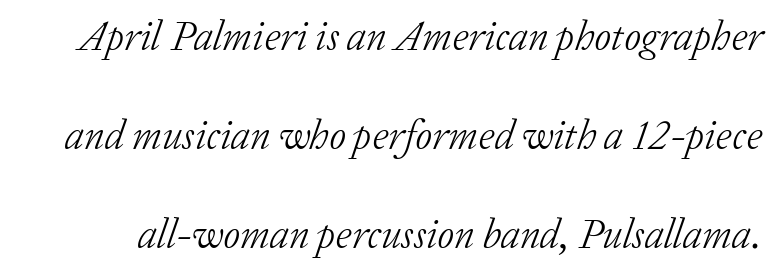
The image shows 41 px light serif type, italic (leaning right); set loose line spacing (2.41x), normal letter spacing, not underlined; low stroke contrast and a medium x-height.
